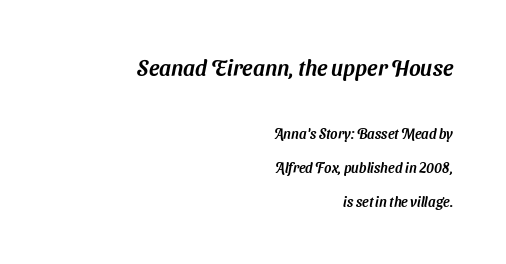
The image shows 22 px text type; set right-aligned, loose line spacing (2.43x), normal letter spacing, not underlined; the first (top) block is 1.57x larger.
